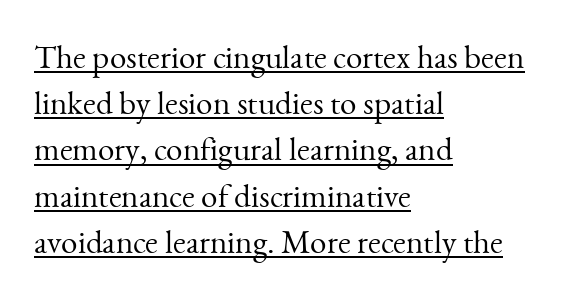
The image shows 33 px light serif type, upright; set left-aligned, normal line spacing (1.4x), normal letter spacing, underlined; medium stroke contrast and a small x-height.
